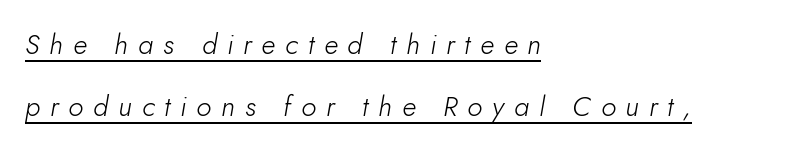
Q: Is the text bold? A: No.
Q: Is the text italic (slanted)? A: Yes, it leans right by about 10 degrees.
Q: Is the text underlined? A: Yes.
Q: How is the paragraph aligned? A: Left-aligned.
Q: Is the spacing between letters normal or unusually wide? A: Unusually wide.
Q: Is the spacing between lines tight, normal or loose? A: Loose.
Q: Width (condensed, normal, or wide)? A: Normal.
Q: Stroke contrast? A: Low.
Q: x-height? A: Small.
Q: Monospaced? A: No.
